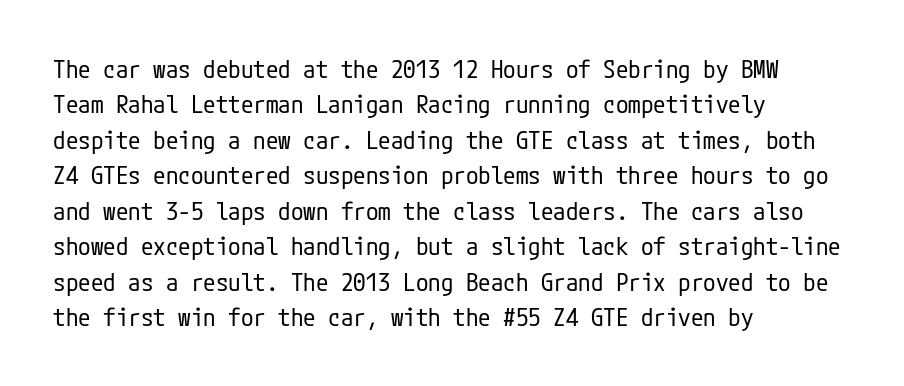
Plain, unruled lines of type. Is the type heavy? It reads as light-to-regular instead. Interline gaps are of average width in this sample. In terms of posture, this sample is upright. These lines are set flush left with a ragged right edge. Nothing unusual about the tracking: characters are spaced as the font intends.
